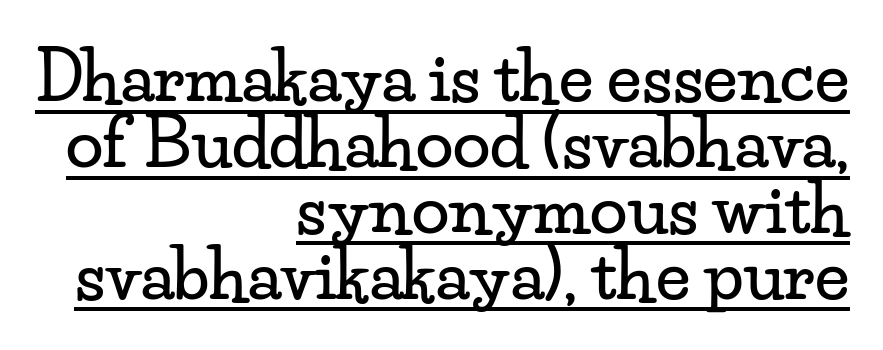
Q: Is the text italic (slanted)? A: No, it is upright.
Q: Is the typeface a serif or a sans-serif typeface? A: Serif.
Q: Is the text underlined? A: Yes.
Q: How is the paragraph aligned? A: Right-aligned.
Q: Is the spacing between letters normal or unusually wide? A: Normal.
Q: Is the spacing between lines tight, normal or loose? A: Tight.
Q: Width (condensed, normal, or wide)? A: Wide.
Q: Stroke contrast? A: Low.
Q: x-height? A: Small.
Q: Monospaced? A: No.
